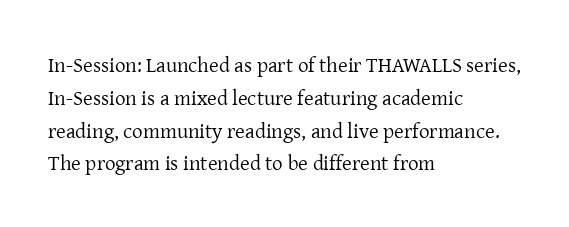
{"italic": "no", "bold": "no", "underline": "no", "align": "left", "line_spacing": "normal", "line_spacing_ratio": 1.56, "letter_spacing": "normal", "letter_spacing_em": 0.0, "glyph_px": 21}
